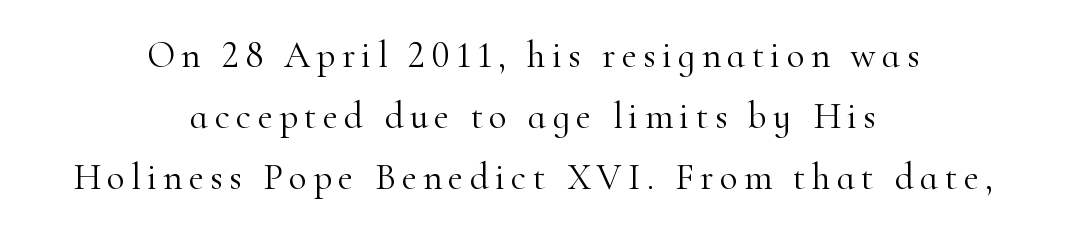
{"serif": "yes", "italic": "no", "bold": "no", "weight": "light", "width": "normal", "stroke_contrast": "high", "x_height": "small", "monospaced": "no", "underline": "no", "align": "center", "line_spacing": "normal", "line_spacing_ratio": 1.65, "glyph_px": 37}
